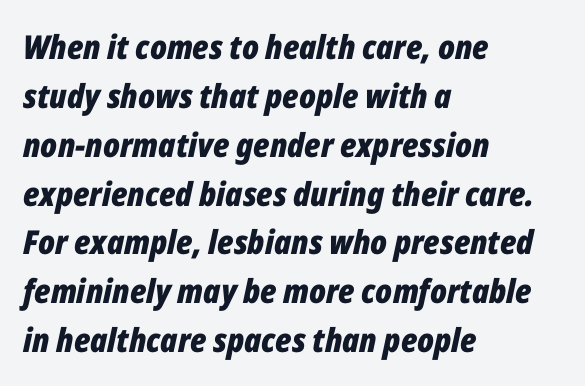
{"italic": "yes", "lean": "right", "slant_degrees": 12, "bold": "yes", "weight": "bold", "width": "condensed", "stroke_contrast": "low", "x_height": "medium", "monospaced": "no", "underline": "no", "align": "left", "line_spacing": "normal", "line_spacing_ratio": 1.48, "letter_spacing": "normal", "letter_spacing_em": 0.0, "glyph_px": 33}
